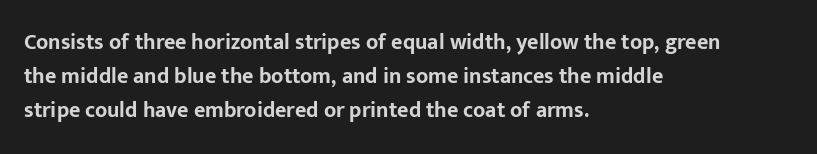
Q: Is the text bold? A: Yes.
Q: Is the text italic (slanted)? A: No, it is upright.
Q: Is the text underlined? A: No.
Q: How is the paragraph aligned? A: Left-aligned.
Q: Is the spacing between letters normal or unusually wide? A: Normal.
Q: Is the spacing between lines tight, normal or loose? A: Normal.
